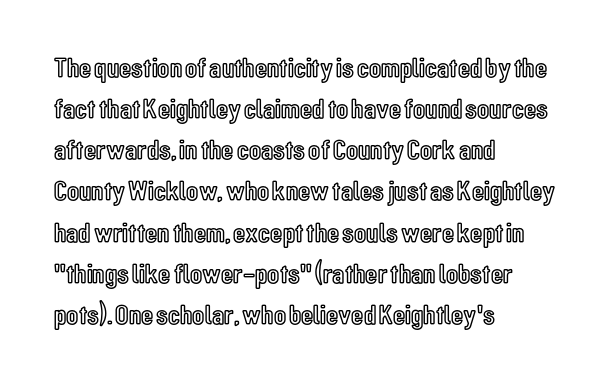
{"italic": "no", "width": "condensed", "x_height": "medium", "monospaced": "no", "underline": "no", "align": "left", "line_spacing": "normal", "line_spacing_ratio": 1.47, "letter_spacing": "normal", "letter_spacing_em": 0.0, "glyph_px": 28}
